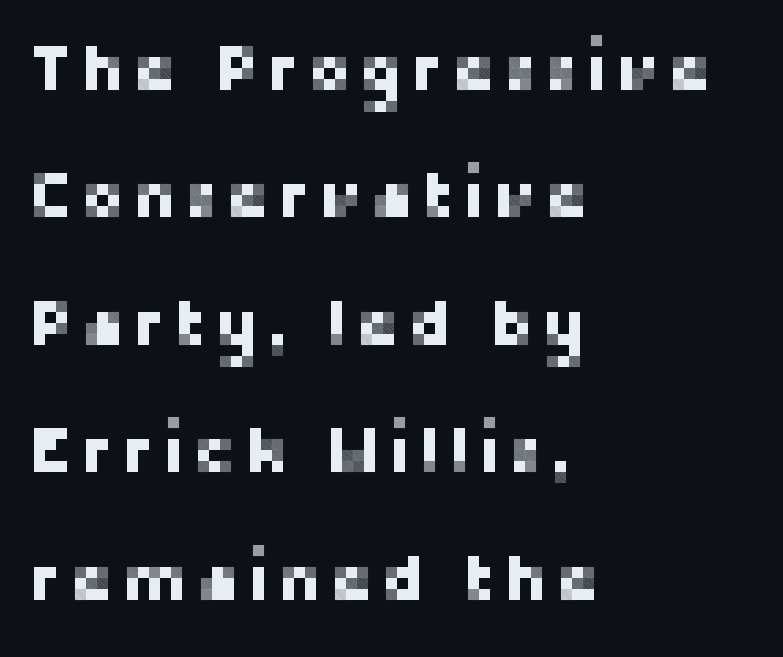
The image shows 66 px sans-serif type, upright; set left-aligned, loose line spacing (1.93x), not underlined; low stroke contrast and a medium x-height.
